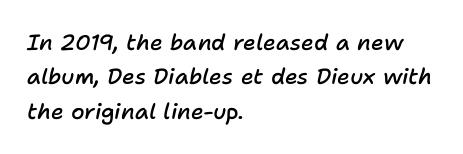
Q: Is the text bold? A: Semi-bold.
Q: Is the text italic (slanted)? A: Yes, it leans right by about 11 degrees.
Q: Is the text underlined? A: No.
Q: How is the paragraph aligned? A: Left-aligned.
Q: Is the spacing between letters normal or unusually wide? A: Normal.
Q: Is the spacing between lines tight, normal or loose? A: Normal.
